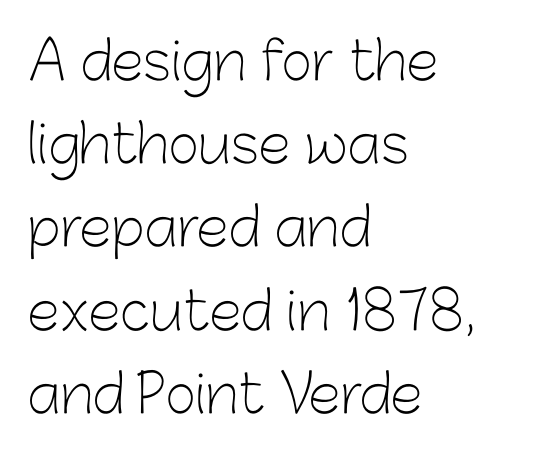
{"serif": "no", "italic": "no", "bold": "no", "weight": "light", "width": "normal", "stroke_contrast": "low", "x_height": "medium", "monospaced": "no", "underline": "no", "align": "left", "line_spacing": "normal", "line_spacing_ratio": 1.57, "letter_spacing": "normal", "letter_spacing_em": 0.0, "glyph_px": 53}
